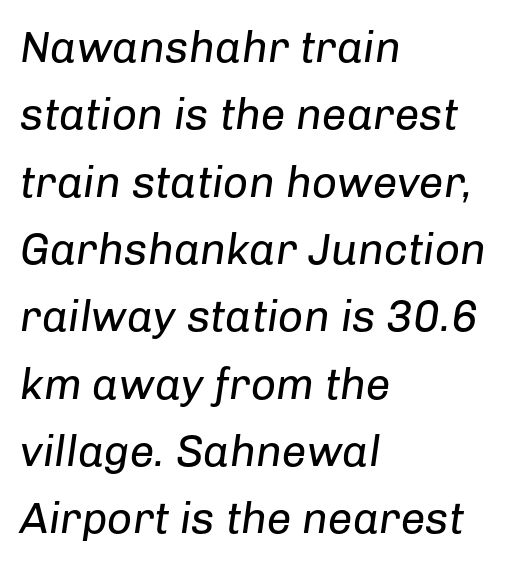
Heft: none added — not bold. A typesetter would call this proportional, since set widths differ per character. Caption: multi-line text, flush left, ragged right. Honestly, the row spacing looks completely unremarkable. Spacing between characters is what you'd get straight out of the box.
